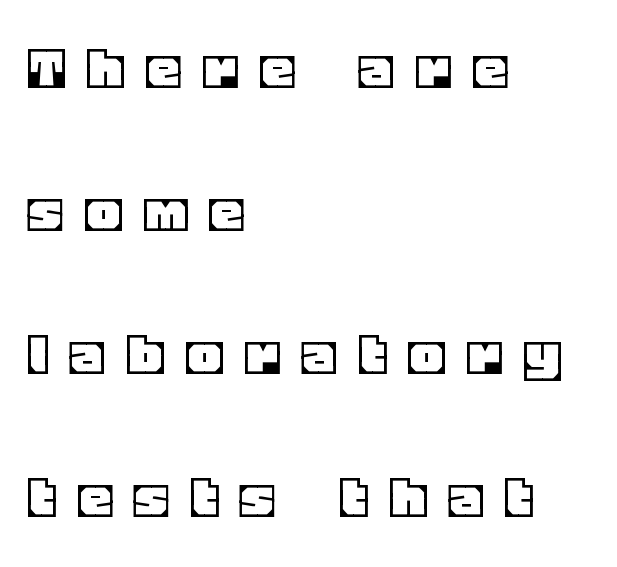
{"italic": "no", "width": "normal", "x_height": "large", "monospaced": "no", "underline": "no", "align": "left", "line_spacing": "loose", "line_spacing_ratio": 2.2, "letter_spacing": "wide", "letter_spacing_em": 0.38, "glyph_px": 65}
